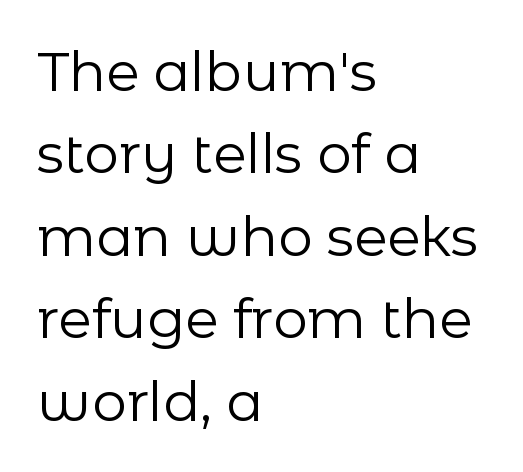
Q: Is the text bold? A: No.
Q: Is the text italic (slanted)? A: No, it is upright.
Q: Is the typeface a serif or a sans-serif typeface? A: Sans-serif.
Q: Is the text underlined? A: No.
Q: How is the paragraph aligned? A: Left-aligned.
Q: Is the spacing between letters normal or unusually wide? A: Normal.
Q: Is the spacing between lines tight, normal or loose? A: Normal.
Q: Width (condensed, normal, or wide)? A: Normal.
Q: Stroke contrast? A: Low.
Q: x-height? A: Medium.
Q: Monospaced? A: No.
